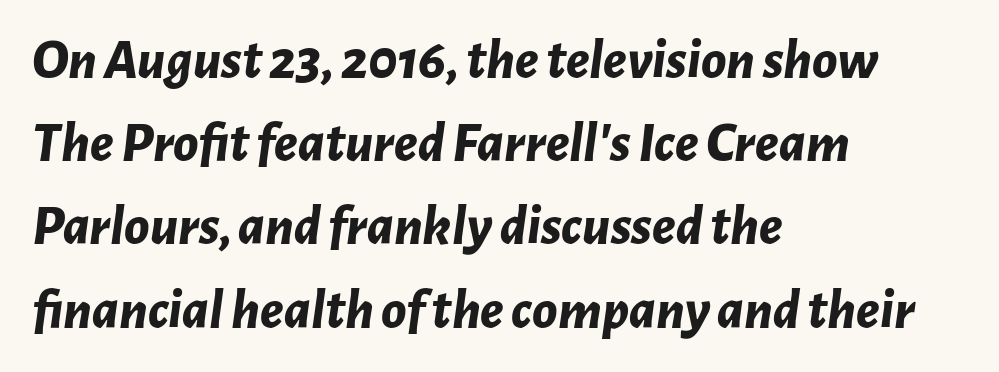
The image shows 57 px bold type, italic (leaning right); set left-aligned, normal line spacing (1.46x), normal letter spacing, not underlined; low stroke contrast and a medium x-height.
